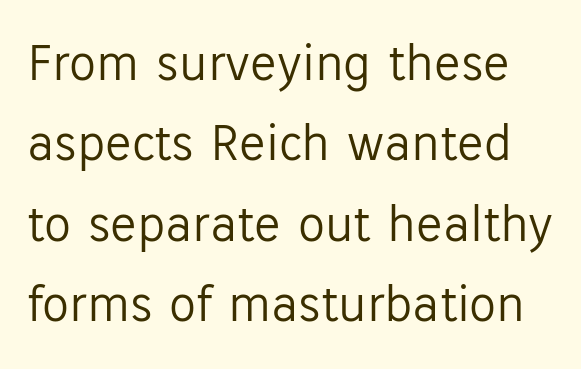
Tall strokes in this sample are plumb rather than angled. Bold? No — there's no thickening of the strokes. In terms of letterform style, serifs are entirely absent. No extra tracking has been applied to these lines. Line spacing here is normal. Looks like regular typesetting: each glyph gets only the width it needs.
